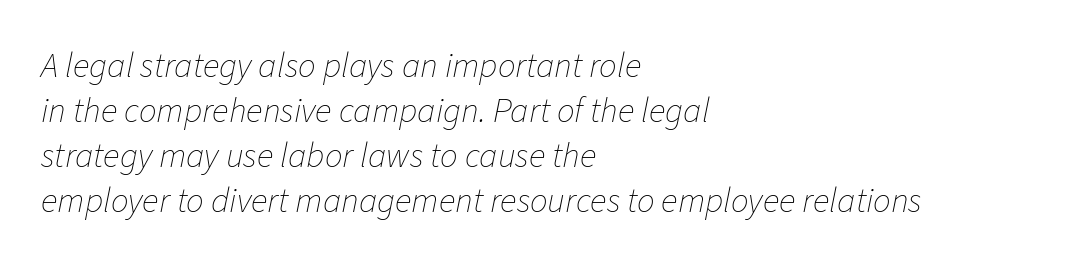
Q: Is the text bold? A: No.
Q: Is the text italic (slanted)? A: Yes, it leans right by about 11 degrees.
Q: Is the text underlined? A: No.
Q: How is the paragraph aligned? A: Left-aligned.
Q: Is the spacing between letters normal or unusually wide? A: Normal.
Q: Is the spacing between lines tight, normal or loose? A: Normal.
Q: Width (condensed, normal, or wide)? A: Normal.
Q: Stroke contrast? A: Low.
Q: x-height? A: Medium.
Q: Monospaced? A: No.
